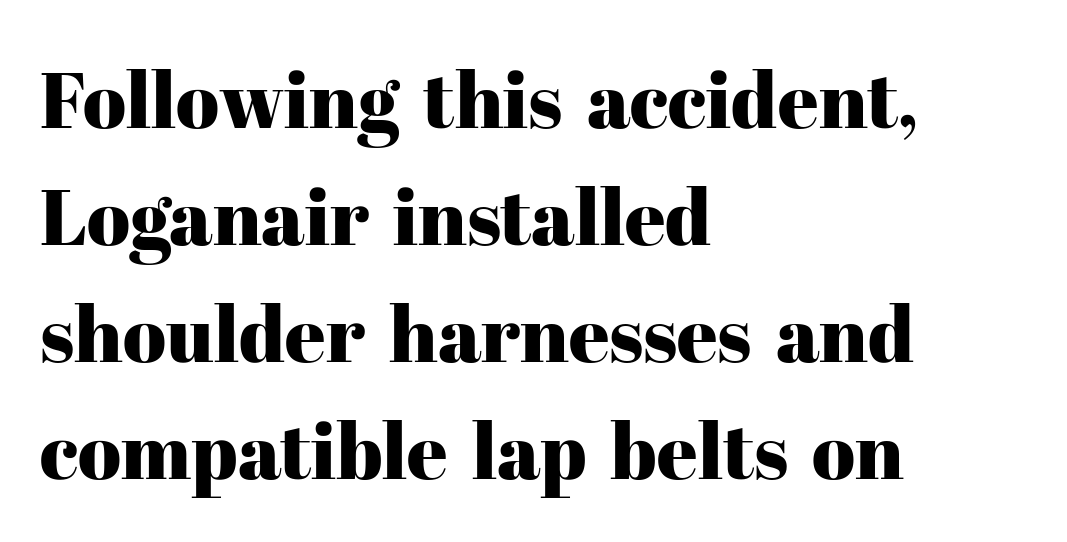
Q: Is the text italic (slanted)? A: No, it is upright.
Q: Is the typeface a serif or a sans-serif typeface? A: Serif.
Q: Is the text underlined? A: No.
Q: How is the paragraph aligned? A: Left-aligned.
Q: Is the spacing between letters normal or unusually wide? A: Normal.
Q: Is the spacing between lines tight, normal or loose? A: Normal.
Q: Width (condensed, normal, or wide)? A: Normal.
Q: Stroke contrast? A: High.
Q: x-height? A: Medium.
Q: Monospaced? A: No.
